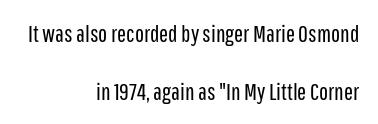
Q: Is the text bold? A: No.
Q: Is the text italic (slanted)? A: No, it is upright.
Q: Is the text underlined? A: No.
Q: How is the paragraph aligned? A: Right-aligned.
Q: Is the spacing between letters normal or unusually wide? A: Normal.
Q: Is the spacing between lines tight, normal or loose? A: Loose.
